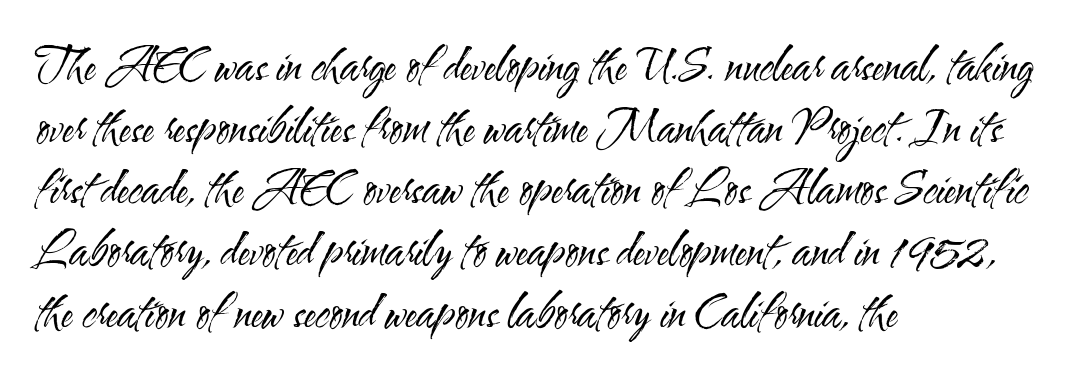
{"serif": "no", "bold": "no", "weight": "regular", "width": "condensed", "stroke_contrast": "medium", "x_height": "small", "monospaced": "no", "underline": "no", "align": "left", "line_spacing": "normal", "line_spacing_ratio": 1.37, "letter_spacing": "normal", "letter_spacing_em": 0.0, "glyph_px": 45}
